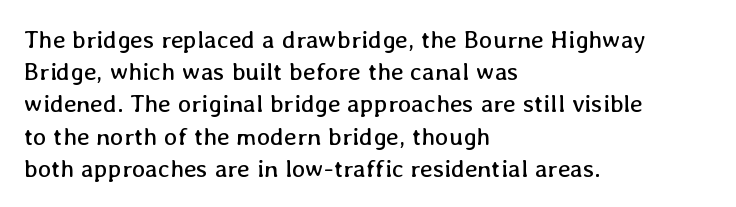
{"italic": "no", "bold": "no", "underline": "no", "align": "left", "line_spacing": "normal", "line_spacing_ratio": 1.29, "letter_spacing": "normal", "letter_spacing_em": 0.0, "glyph_px": 25}
